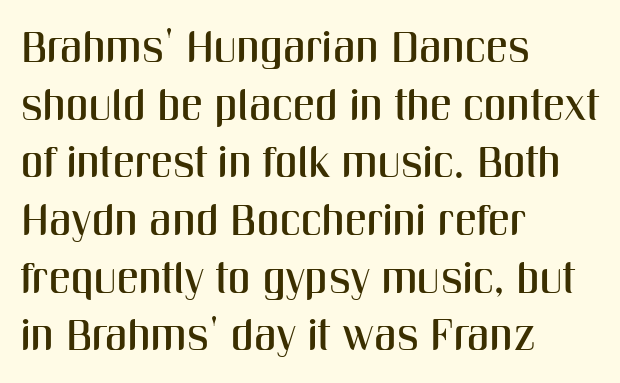
Q: Is the text italic (slanted)? A: No, it is upright.
Q: Is the typeface a serif or a sans-serif typeface? A: Sans-serif.
Q: Is the text underlined? A: No.
Q: How is the paragraph aligned? A: Left-aligned.
Q: Is the spacing between letters normal or unusually wide? A: Normal.
Q: Is the spacing between lines tight, normal or loose? A: Normal.
Q: Width (condensed, normal, or wide)? A: Condensed.
Q: Stroke contrast? A: Medium.
Q: x-height? A: Medium.
Q: Monospaced? A: No.
